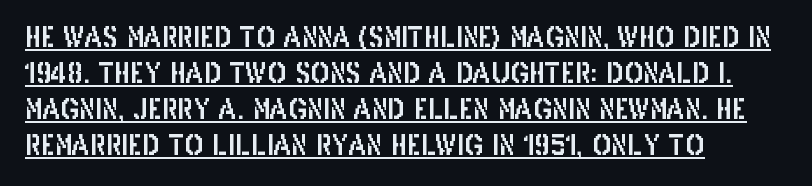
Q: Is the text italic (slanted)? A: No, it is upright.
Q: Is the typeface a serif or a sans-serif typeface? A: Sans-serif.
Q: Is the text underlined? A: Yes.
Q: How is the paragraph aligned? A: Left-aligned.
Q: Is the spacing between letters normal or unusually wide? A: Normal.
Q: Is the spacing between lines tight, normal or loose? A: Normal.
Q: Width (condensed, normal, or wide)? A: Condensed.
Q: Stroke contrast? A: Low.
Q: x-height? A: Large.
Q: Monospaced? A: No.
